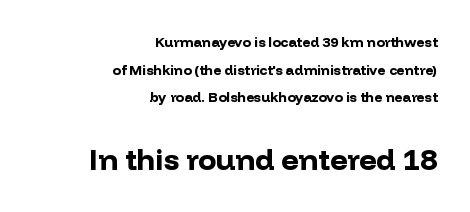
{"serif": "no", "italic": "no", "bold": "yes", "weight": "bold", "width": "normal", "stroke_contrast": "low", "x_height": "medium", "monospaced": "no", "underline": "no", "align": "right", "line_spacing": "loose", "line_spacing_ratio": 1.98, "letter_spacing": "normal", "letter_spacing_em": 0.0, "larger_block": "second", "size_ratio": 2.14, "glyph_px": 30}
